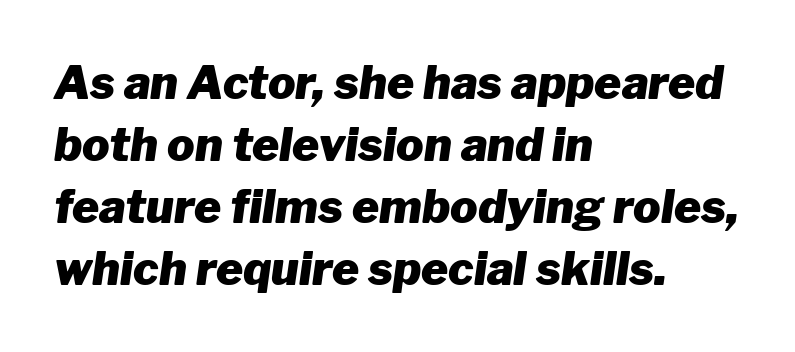
Alignment: flush left. The space between consecutive lines is moderate. Each letter keeps its own natural width here, so spacing adapts to shape. The text carries the slant typical of an italic or oblique font. Beneath every word, the page is bare. This is heavy type, rendered in bold.
